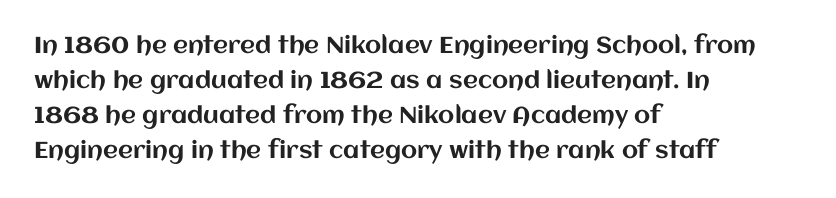
The image shows 23 px text type, upright; set left-aligned, normal line spacing (1.52x), normal letter spacing, not underlined.
